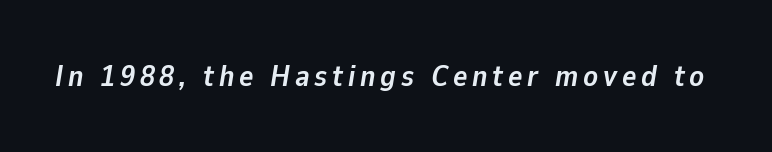
Q: Is the text bold? A: Yes.
Q: Is the text italic (slanted)? A: Yes, it leans right by about 9 degrees.
Q: Is the text underlined? A: No.
Q: Width (condensed, normal, or wide)? A: Normal.
Q: Stroke contrast? A: Low.
Q: x-height? A: Medium.
Q: Monospaced? A: No.
